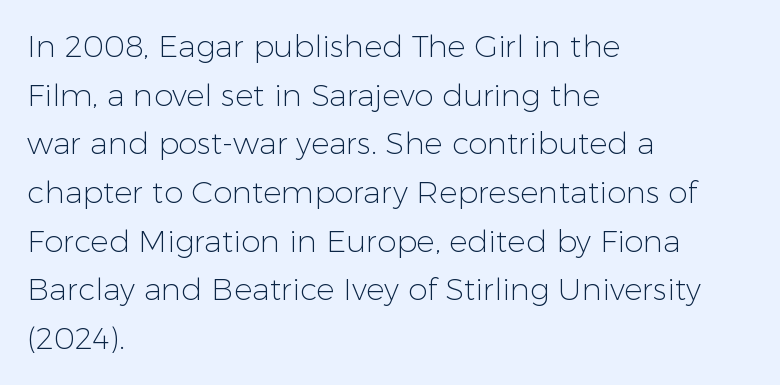
This rendering leaves character spacing at its baseline value. Is the type heavy? It reads as light-to-regular instead. A normal amount of white space separates one row of letters from the next. The letters advance in unequal steps, a hallmark of proportional type. The rendering shows plain stroke endings on the letterforms — a sans-serif design. Characters remain perfectly vertical along every line.
